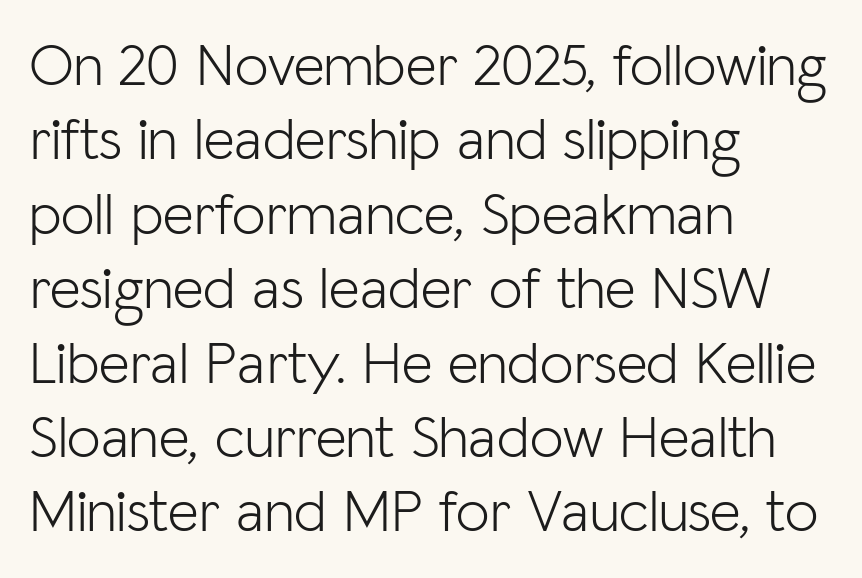
Q: Is the text bold? A: No.
Q: Is the text italic (slanted)? A: No, it is upright.
Q: Is the typeface a serif or a sans-serif typeface? A: Sans-serif.
Q: Is the text underlined? A: No.
Q: How is the paragraph aligned? A: Left-aligned.
Q: Is the spacing between letters normal or unusually wide? A: Normal.
Q: Width (condensed, normal, or wide)? A: Normal.
Q: Stroke contrast? A: Low.
Q: x-height? A: Medium.
Q: Monospaced? A: No.
